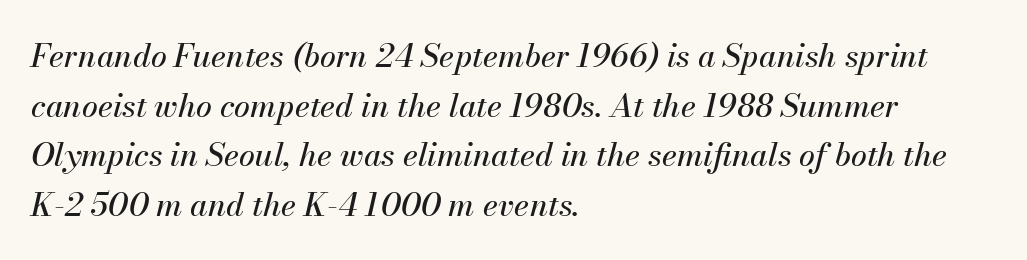
Q: Is the text italic (slanted)? A: Yes, it leans right by about 13 degrees.
Q: Is the text underlined? A: No.
Q: How is the paragraph aligned? A: Left-aligned.
Q: Is the spacing between letters normal or unusually wide? A: Normal.
Q: Is the spacing between lines tight, normal or loose? A: Normal.
Q: Width (condensed, normal, or wide)? A: Normal.
Q: Stroke contrast? A: Medium.
Q: x-height? A: Small.
Q: Monospaced? A: No.
